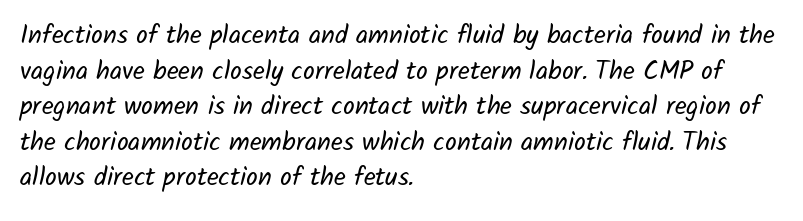
The horizontal fit of the characters is conventional and even. Quick note: interline space is typical. Reading down the block, your eye returns to a fixed left position each line. Compared with a typical body face, this is equally light or lighter still. Quick note: underline off.
